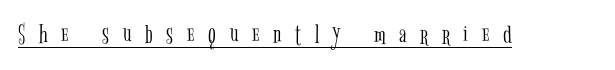
The image shows 28 px light, condensed serif type, upright; set unusually wide letter spacing (+0.49 em), underlined; low stroke contrast and a medium x-height.
